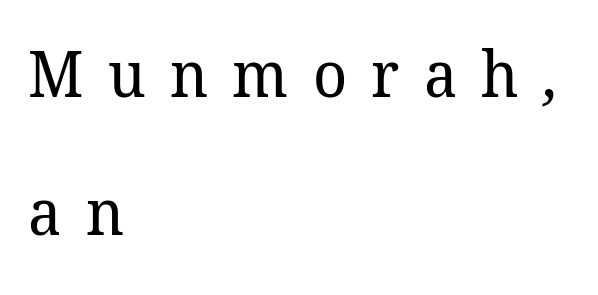
{"serif": "yes", "bold": "no", "weight": "regular", "width": "normal", "stroke_contrast": "low", "x_height": "medium", "monospaced": "no", "underline": "no", "align": "left", "line_spacing": "loose", "line_spacing_ratio": 2.15, "letter_spacing": "wide", "letter_spacing_em": 0.38, "glyph_px": 64}
